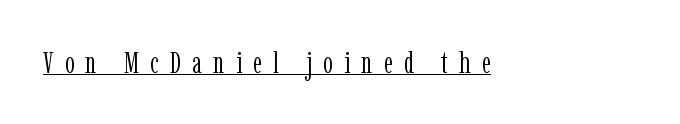
Weight: in the light-to-regular range. Underlining? Definitely there. If you drew a line through each stem, it would be perfectly vertical. Varying glyph widths throughout — classic text-font behaviour.
